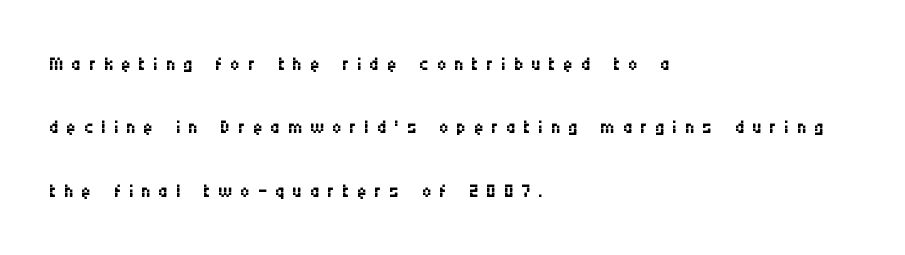
The image shows 27 px text type, upright; set left-aligned, loose line spacing (2.35x), unusually wide letter spacing (+0.28 em), not underlined.
